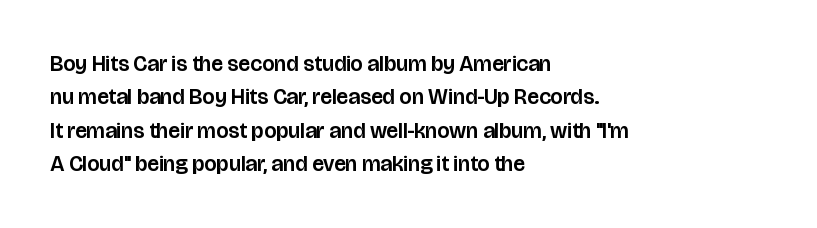
Q: Is the text italic (slanted)? A: No, it is upright.
Q: Is the text underlined? A: No.
Q: How is the paragraph aligned? A: Left-aligned.
Q: Is the spacing between letters normal or unusually wide? A: Normal.
Q: Is the spacing between lines tight, normal or loose? A: Normal.
